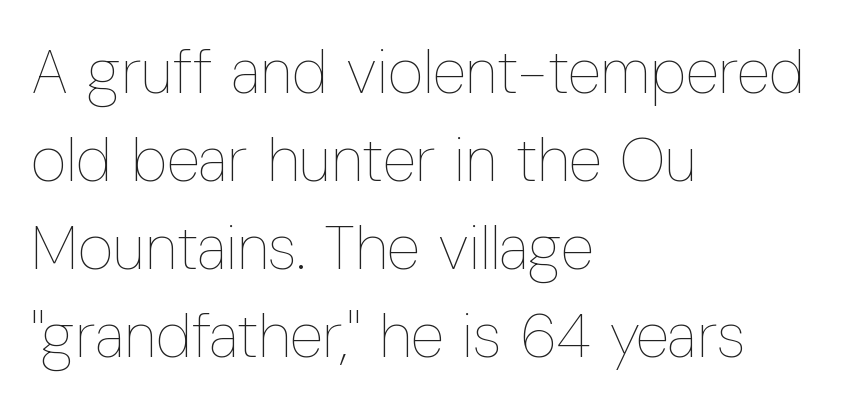
{"italic": "no", "bold": "no", "weight": "thin", "width": "condensed", "stroke_contrast": "low", "x_height": "medium", "monospaced": "no", "underline": "no", "align": "left", "line_spacing": "normal", "line_spacing_ratio": 1.42, "letter_spacing": "normal", "letter_spacing_em": 0.0, "glyph_px": 62}
